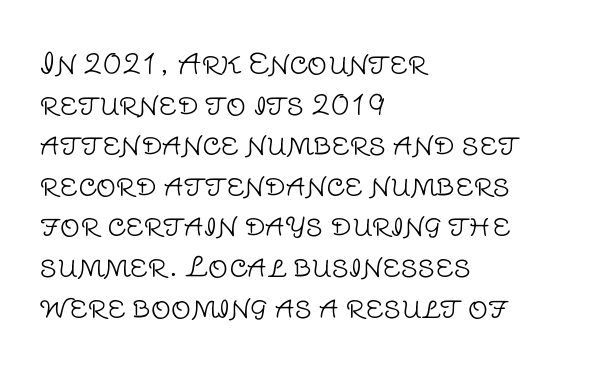
Q: Is the text bold? A: No.
Q: Is the text italic (slanted)? A: Yes.
Q: Is the typeface a serif or a sans-serif typeface? A: Sans-serif.
Q: Is the text underlined? A: No.
Q: How is the paragraph aligned? A: Left-aligned.
Q: Is the spacing between letters normal or unusually wide? A: Normal.
Q: Is the spacing between lines tight, normal or loose? A: Normal.
Q: Width (condensed, normal, or wide)? A: Normal.
Q: Stroke contrast? A: Low.
Q: x-height? A: Large.
Q: Monospaced? A: No.
